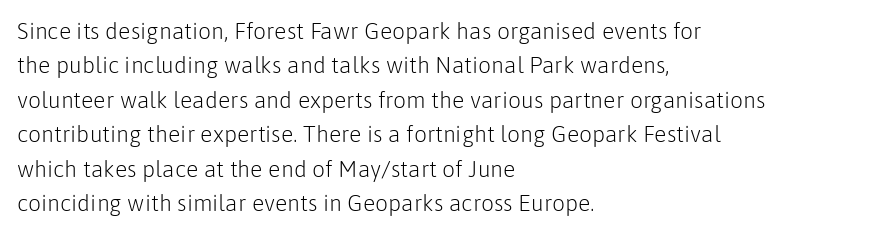
The image shows 23 px text type, upright; set left-aligned, normal line spacing (1.5x), normal letter spacing, not underlined.
